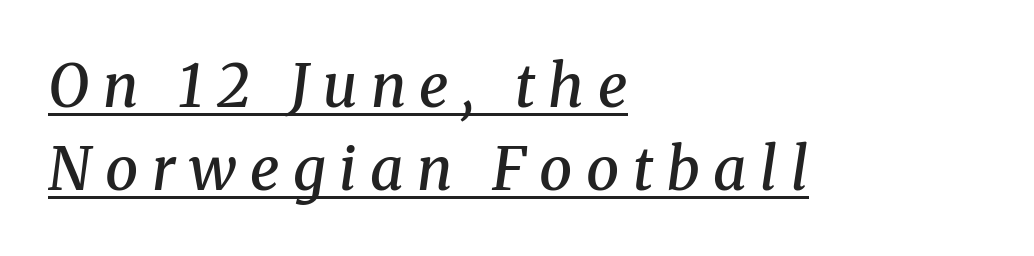
Is the letter spacing exaggerated? Yes — the characters are pushed far apart. To sum up the face: it has serifs. Underlined type. Does the copy run flush right? No — it runs flush left. The letters advance in unequal steps, a hallmark of proportional type.
